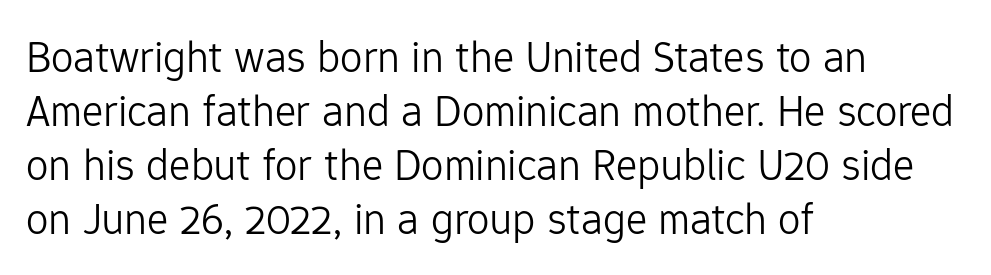
The image shows 45 px light sans-serif type, upright; set left-aligned, line spacing 1.2x, normal letter spacing, not underlined; low stroke contrast and a medium x-height.
